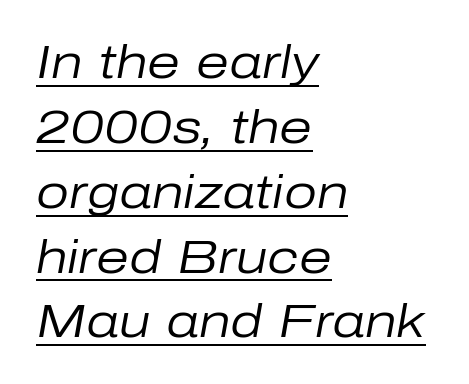
Q: Is the text bold? A: No.
Q: Is the text italic (slanted)? A: Yes, it leans right by about 10 degrees.
Q: Is the text underlined? A: Yes.
Q: How is the paragraph aligned? A: Left-aligned.
Q: Is the spacing between letters normal or unusually wide? A: Normal.
Q: Is the spacing between lines tight, normal or loose? A: Normal.
Q: Width (condensed, normal, or wide)? A: Normal.
Q: Stroke contrast? A: Low.
Q: x-height? A: Medium.
Q: Monospaced? A: No.
